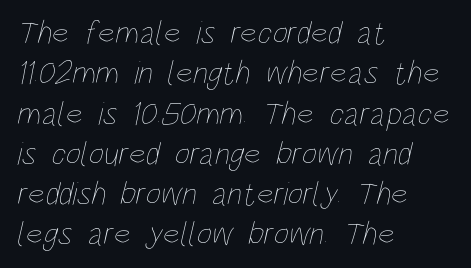
Is the letter spacing exaggerated? No — it looks like the ordinary default. Casual observation: everything's shoved over to the left. Only glyphs here, with clear space below each row. Proportional: the letters do not fall into vertical columns.
